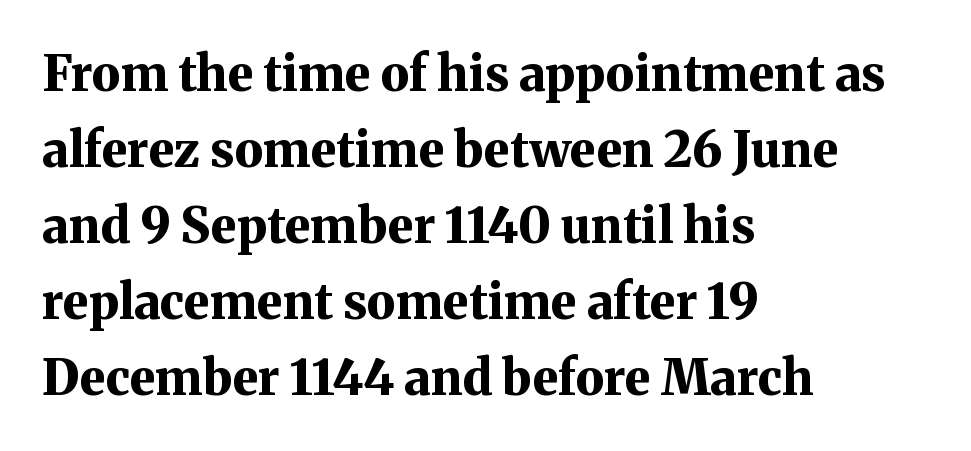
{"serif": "yes", "italic": "no", "bold": "yes", "weight": "bold", "width": "normal", "stroke_contrast": "medium", "x_height": "medium", "monospaced": "no", "underline": "no", "align": "left", "line_spacing": "normal", "line_spacing_ratio": 1.55, "letter_spacing": "normal", "letter_spacing_em": 0.0, "glyph_px": 49}
